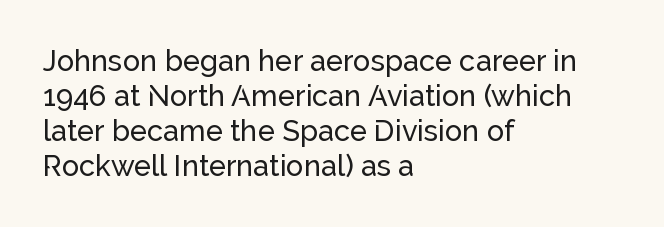
The image shows 29 px sans-serif type, upright; set left-aligned, line spacing 1.21x, normal letter spacing, not underlined; low stroke contrast and a medium x-height.
